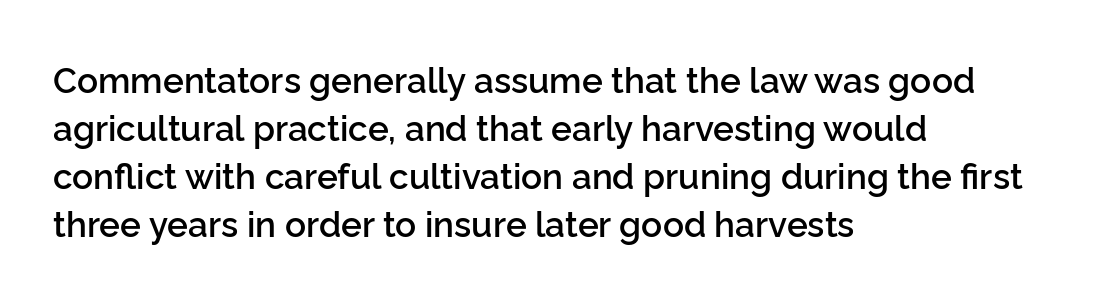
{"serif": "no", "italic": "no", "bold": "semi", "weight": "semibold", "width": "normal", "stroke_contrast": "low", "x_height": "medium", "monospaced": "no", "underline": "no", "align": "left", "line_spacing": "normal", "line_spacing_ratio": 1.37, "letter_spacing": "normal", "letter_spacing_em": 0.0, "glyph_px": 35}
